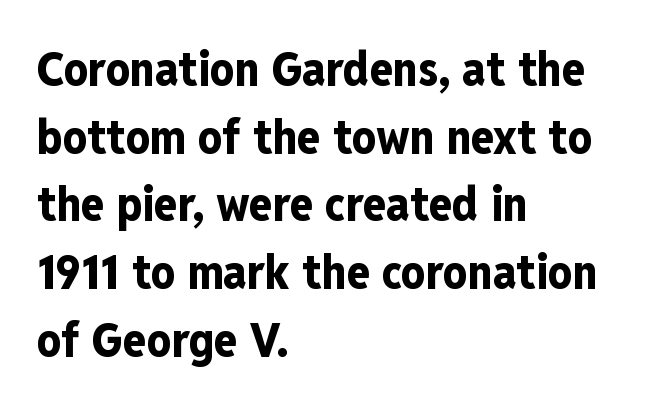
Q: Is the text bold? A: Yes.
Q: Is the text italic (slanted)? A: No, it is upright.
Q: Is the typeface a serif or a sans-serif typeface? A: Sans-serif.
Q: Is the text underlined? A: No.
Q: How is the paragraph aligned? A: Left-aligned.
Q: Is the spacing between letters normal or unusually wide? A: Normal.
Q: Is the spacing between lines tight, normal or loose? A: Normal.
Q: Width (condensed, normal, or wide)? A: Condensed.
Q: Stroke contrast? A: Low.
Q: x-height? A: Medium.
Q: Monospaced? A: No.
